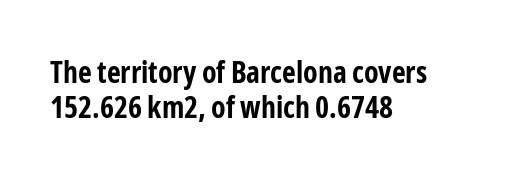
The image shows 30 px bold, condensed sans-serif type, upright; set left-aligned, line spacing 1.18x, normal letter spacing, not underlined; low stroke contrast and a medium x-height.
